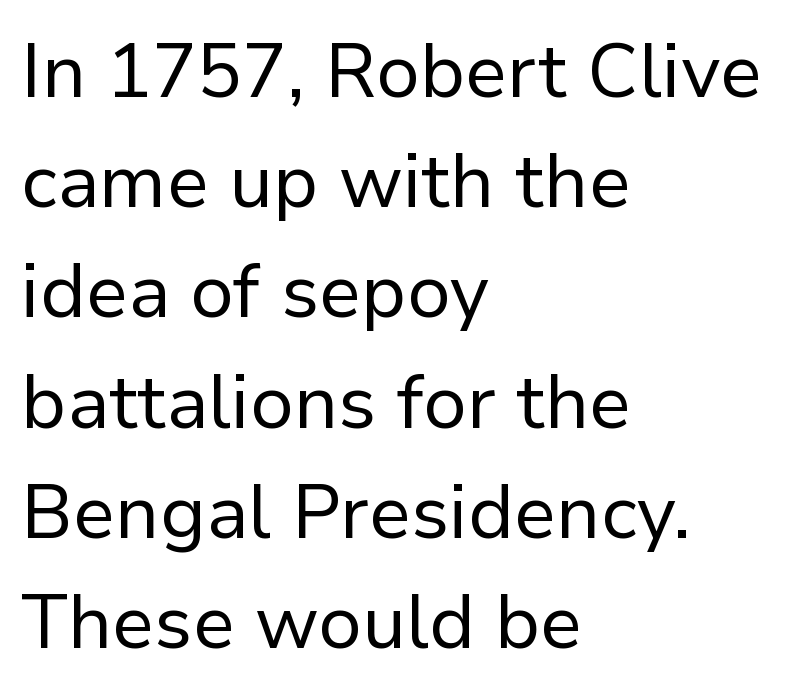
The image shows 75 px regular-weight sans-serif type, upright; set left-aligned, normal line spacing (1.47x), normal letter spacing, not underlined; low stroke contrast and a medium x-height.
